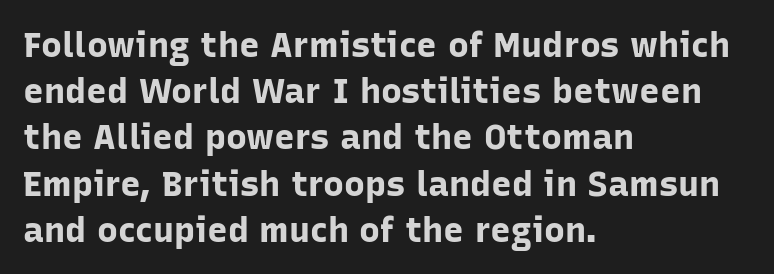
The image shows 35 px bold sans-serif type, upright; set left-aligned, normal line spacing (1.32x), normal letter spacing, not underlined; low stroke contrast and a medium x-height.
